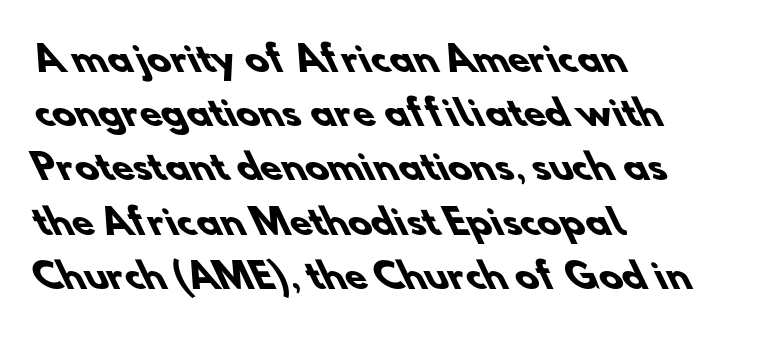
{"serif": "no", "bold": "yes", "weight": "heavy", "width": "normal", "stroke_contrast": "low", "x_height": "small", "monospaced": "no", "underline": "no", "align": "left", "line_spacing": "normal", "line_spacing_ratio": 1.55, "letter_spacing": "normal", "letter_spacing_em": 0.0, "glyph_px": 35}
